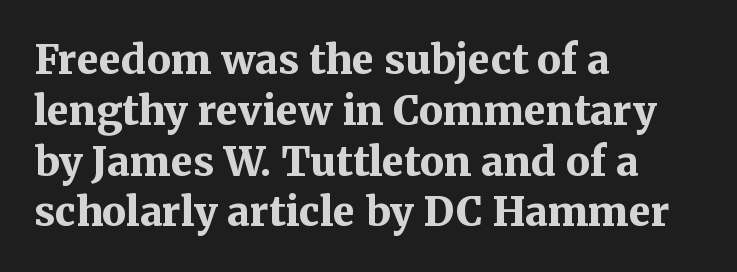
{"serif": "yes", "italic": "no", "bold": "yes", "weight": "bold", "width": "normal", "stroke_contrast": "medium", "x_height": "medium", "monospaced": "no", "underline": "no", "align": "left", "line_spacing": "normal", "line_spacing_ratio": 1.27, "letter_spacing": "normal", "letter_spacing_em": 0.0, "glyph_px": 40}
